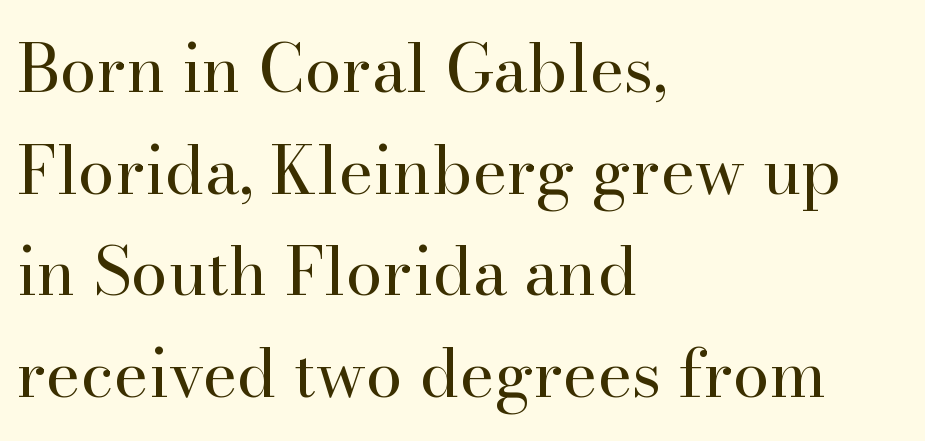
The image shows 66 px regular-weight serif type, upright; set left-aligned, normal line spacing (1.54x), normal letter spacing, not underlined; high stroke contrast and a small x-height.
